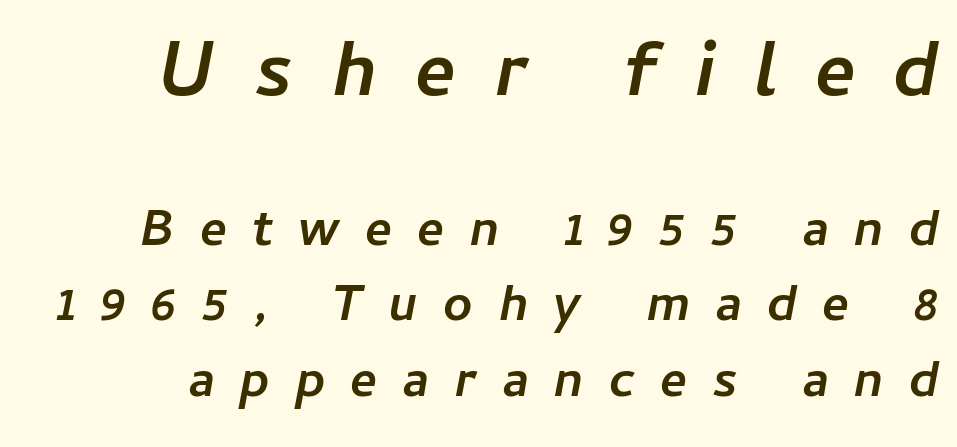
{"italic": "yes", "lean": "right", "slant_degrees": 11, "bold": "yes", "weight": "semibold", "width": "normal", "stroke_contrast": "low", "x_height": "medium", "monospaced": "no", "underline": "no", "align": "right", "line_spacing": "normal", "line_spacing_ratio": 1.48, "letter_spacing": "wide", "letter_spacing_em": 0.49, "larger_block": "first", "size_ratio": 1.51, "glyph_px": 77}
